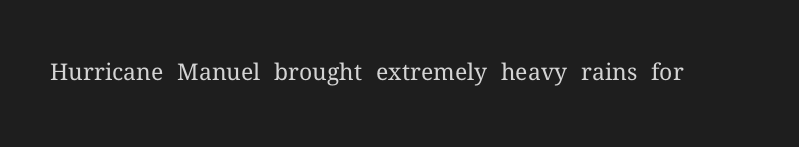
Q: Is the text bold? A: No.
Q: Is the text italic (slanted)? A: No, it is upright.
Q: Is the text underlined? A: No.
Q: Is the spacing between letters normal or unusually wide? A: Normal.
